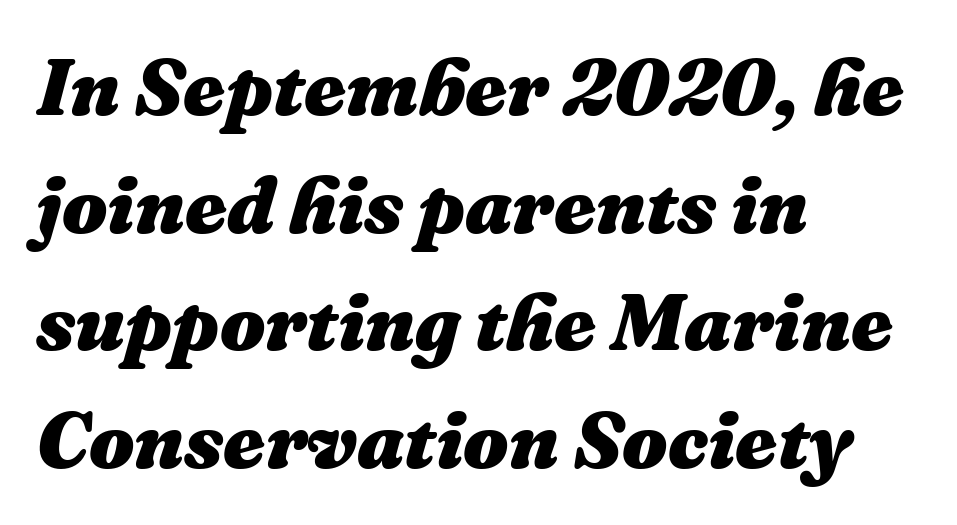
A student would call this left alignment; a typographer would say flush left, rag right. These lines were composed using italics. Summary of vertical rhythm: regular, with standard interline spacing. Each letter keeps its own natural width here, so spacing adapts to shape.
